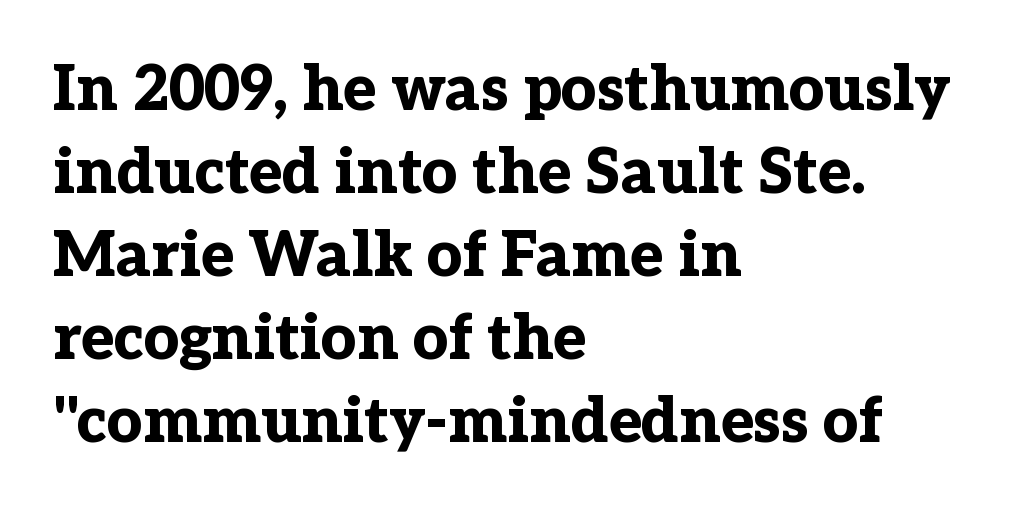
As a designer I'd log this as weight 700, bold. The leading is moderate, giving the passage an even texture. Beneath every word, the page is bare. Posture: upright roman.
